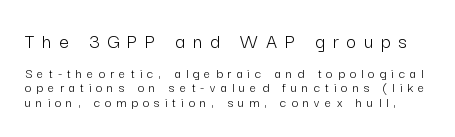
{"italic": "no", "bold": "no", "underline": "no", "line_spacing": "tight", "line_spacing_ratio": 1.02, "letter_spacing": "wide", "letter_spacing_em": 0.37, "larger_block": "first", "size_ratio": 1.5, "glyph_px": 21}
